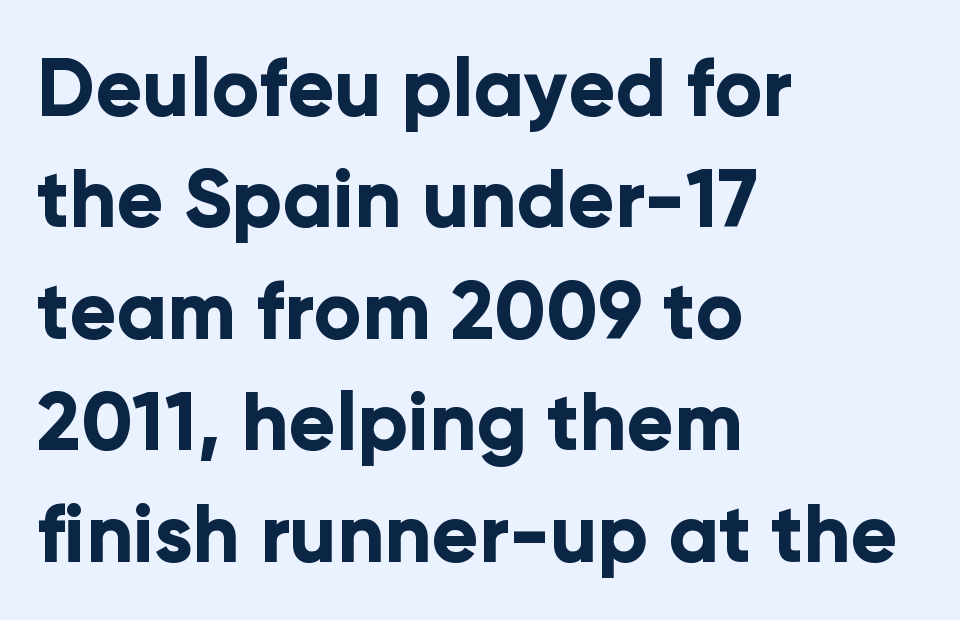
Q: Is the text bold? A: Yes.
Q: Is the text italic (slanted)? A: No, it is upright.
Q: Is the typeface a serif or a sans-serif typeface? A: Sans-serif.
Q: Is the text underlined? A: No.
Q: How is the paragraph aligned? A: Left-aligned.
Q: Is the spacing between letters normal or unusually wide? A: Normal.
Q: Is the spacing between lines tight, normal or loose? A: Normal.
Q: Width (condensed, normal, or wide)? A: Normal.
Q: Stroke contrast? A: Low.
Q: x-height? A: Medium.
Q: Monospaced? A: No.
